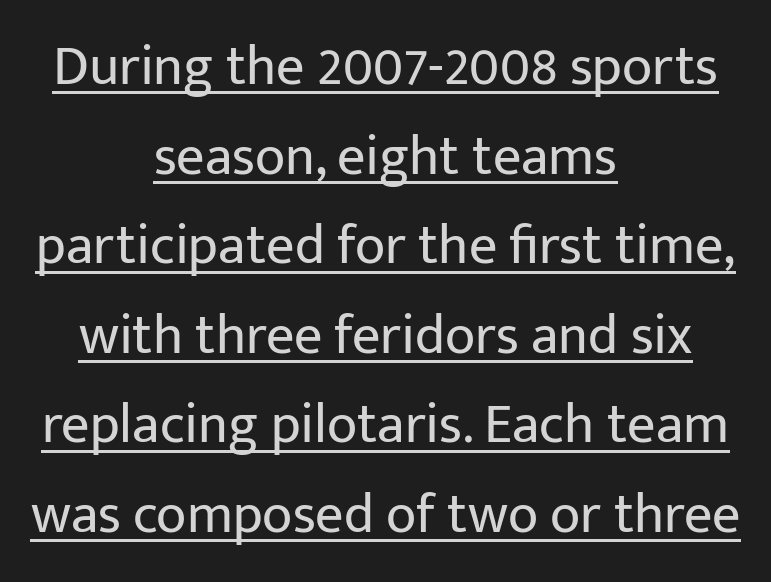
The vertical gap from one line to the next is medium. Short note: letters normally spaced. Looks like someone drew a line under every word here. Caption: face not bold, strokes unweighted. Italic? Not at all — the glyphs are vertical.
